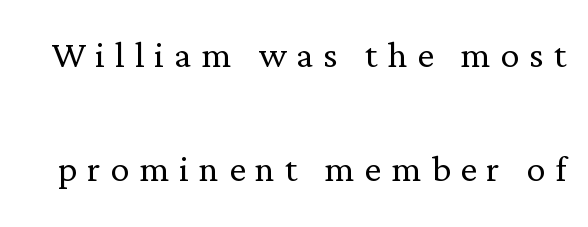
Each new line begins a long way beneath the previous one. Students, note that the glyphs here are deliberately spaced far apart. Stems here are at most as thick as an everyday book face. Nope, not italic — everything's standing straight.
